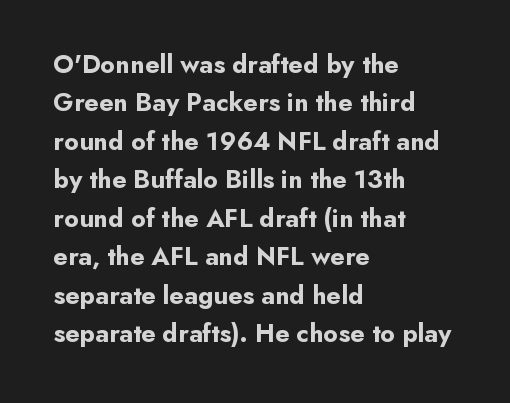
{"italic": "no", "bold": "yes", "underline": "no", "align": "left", "line_spacing": "normal", "line_spacing_ratio": 1.48, "letter_spacing": "normal", "letter_spacing_em": 0.0, "glyph_px": 26}
